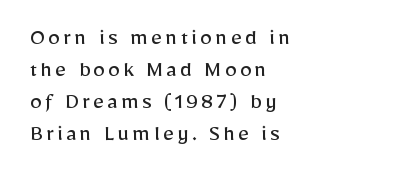
The image shows 24 px text type, upright; set left-aligned, normal line spacing (1.34x), not underlined.
